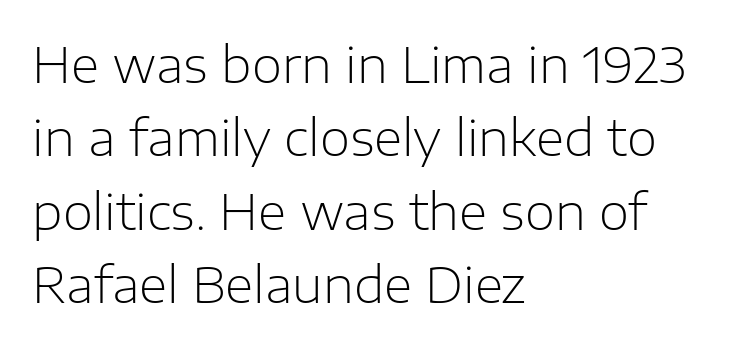
Q: Is the text bold? A: No.
Q: Is the text italic (slanted)? A: No, it is upright.
Q: Is the typeface a serif or a sans-serif typeface? A: Sans-serif.
Q: Is the text underlined? A: No.
Q: How is the paragraph aligned? A: Left-aligned.
Q: Is the spacing between letters normal or unusually wide? A: Normal.
Q: Is the spacing between lines tight, normal or loose? A: Normal.
Q: Width (condensed, normal, or wide)? A: Normal.
Q: Stroke contrast? A: Low.
Q: x-height? A: Medium.
Q: Monospaced? A: No.
